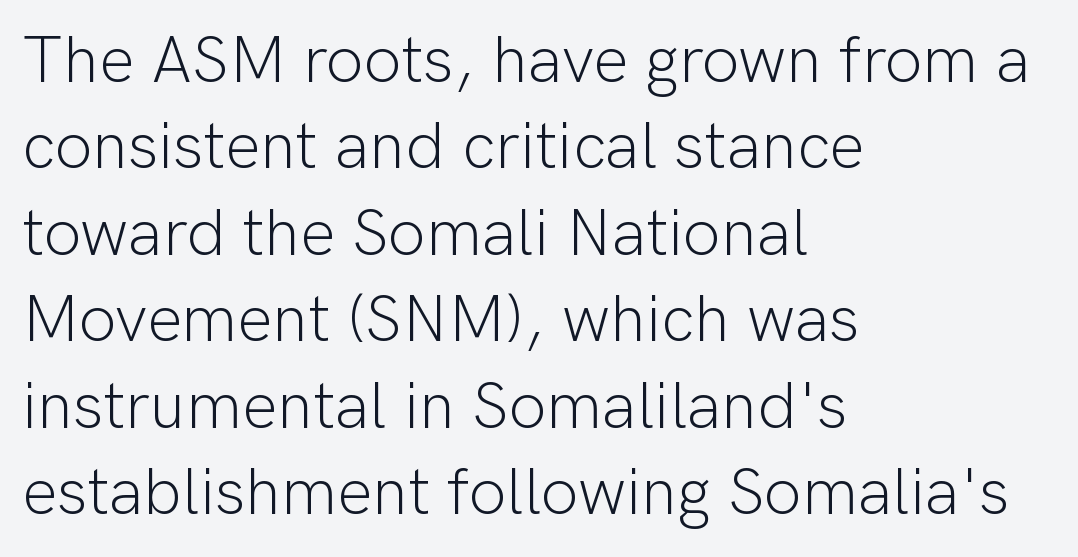
Q: Is the text bold? A: No.
Q: Is the text italic (slanted)? A: No, it is upright.
Q: Is the typeface a serif or a sans-serif typeface? A: Sans-serif.
Q: Is the text underlined? A: No.
Q: How is the paragraph aligned? A: Left-aligned.
Q: Is the spacing between letters normal or unusually wide? A: Normal.
Q: Is the spacing between lines tight, normal or loose? A: Normal.
Q: Width (condensed, normal, or wide)? A: Normal.
Q: Stroke contrast? A: Low.
Q: x-height? A: Medium.
Q: Monospaced? A: No.
